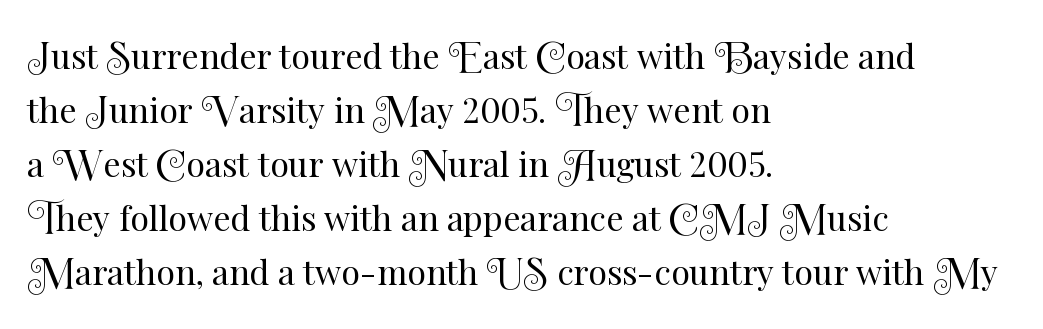
{"italic": "no", "bold": "no", "weight": "regular", "width": "normal", "stroke_contrast": "medium", "x_height": "small", "monospaced": "no", "underline": "no", "align": "left", "line_spacing": "normal", "line_spacing_ratio": 1.59, "letter_spacing": "normal", "letter_spacing_em": 0.0, "glyph_px": 34}
